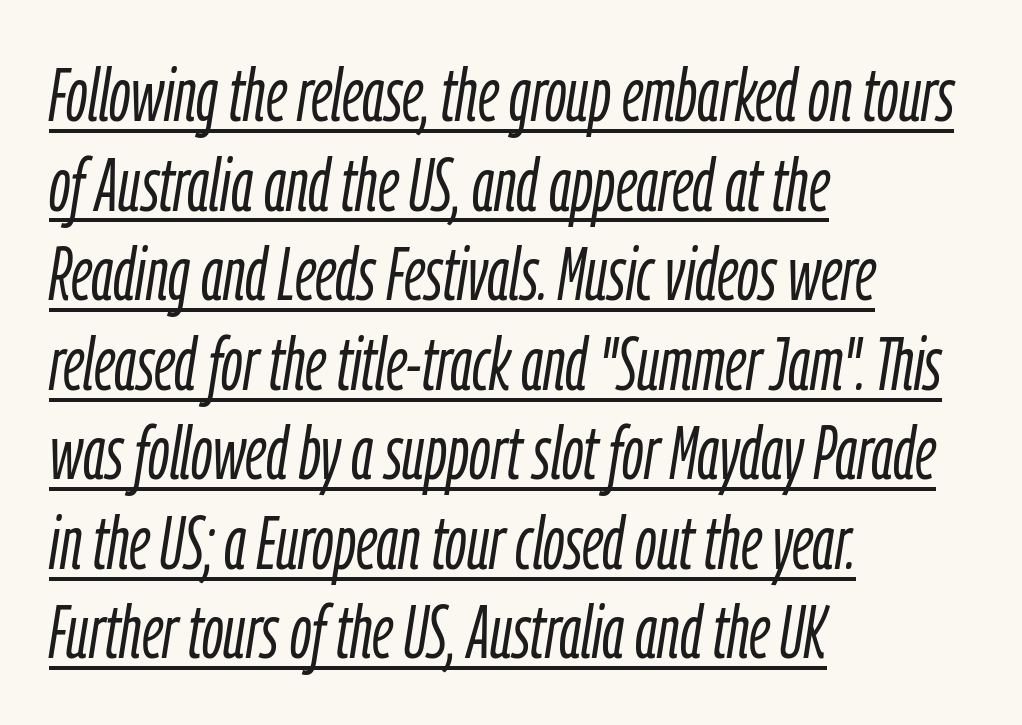
The image shows 74 px light, condensed type, italic (leaning right); set left-aligned, line spacing 1.21x, normal letter spacing, underlined; low stroke contrast and a medium x-height.
